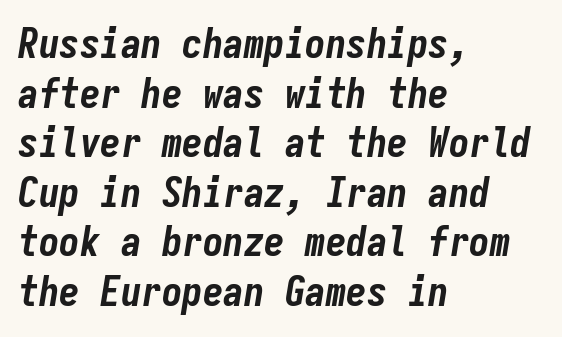
The image shows 41 px bold, condensed type, italic (leaning right), monospaced; set left-aligned, line spacing 1.21x, normal letter spacing, not underlined; low stroke contrast and a medium x-height.
